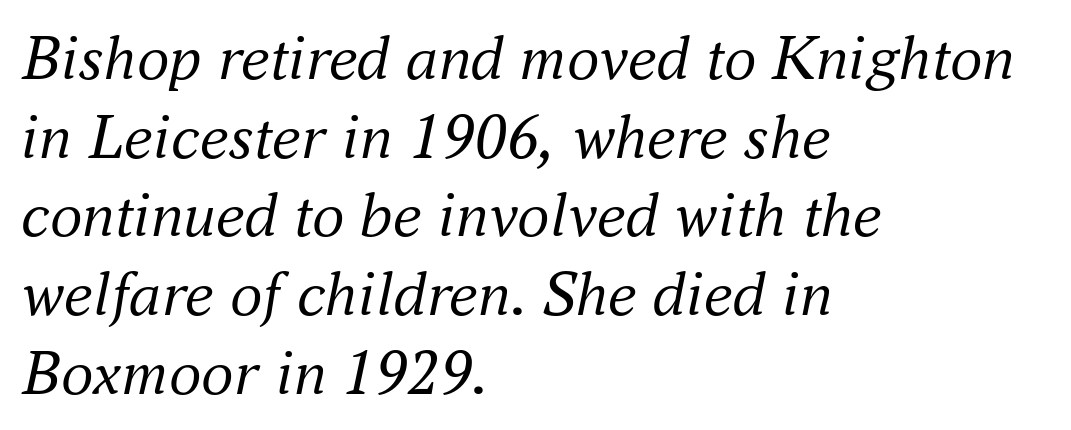
The image shows 65 px regular-weight serif type, italic (leaning right); set left-aligned, line spacing 1.21x, normal letter spacing, not underlined; medium stroke contrast and a small x-height.
